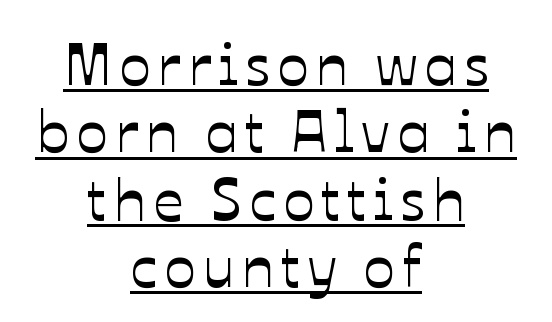
The image shows 59 px text type, upright; set centered, tight line spacing (1.14x), underlined; low stroke contrast and a medium x-height.
